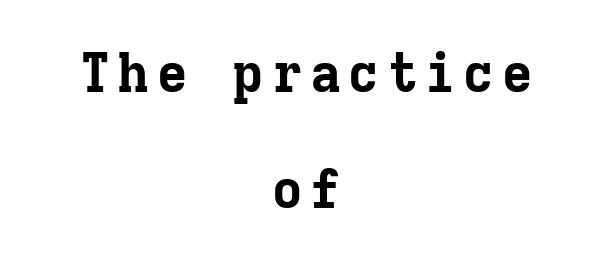
The compositor balanced each line on the midline. The letters carry serifs — small finishing strokes at the ends of their stems. Ordinary non-slanted type is in use. Spacing verdict: monospaced, one width for all characters.
